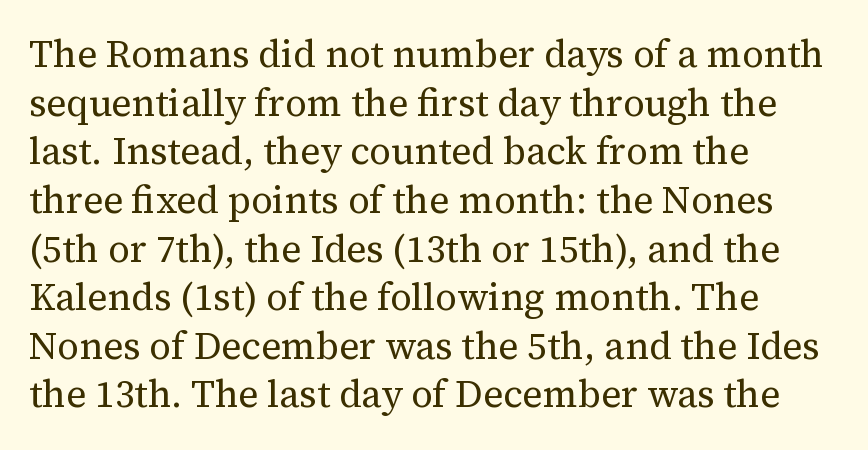
Q: Is the text bold? A: No.
Q: Is the text italic (slanted)? A: No, it is upright.
Q: Is the typeface a serif or a sans-serif typeface? A: Serif.
Q: Is the text underlined? A: No.
Q: How is the paragraph aligned? A: Left-aligned.
Q: Is the spacing between letters normal or unusually wide? A: Normal.
Q: Is the spacing between lines tight, normal or loose? A: Normal.
Q: Width (condensed, normal, or wide)? A: Normal.
Q: Stroke contrast? A: Medium.
Q: x-height? A: Medium.
Q: Monospaced? A: No.
